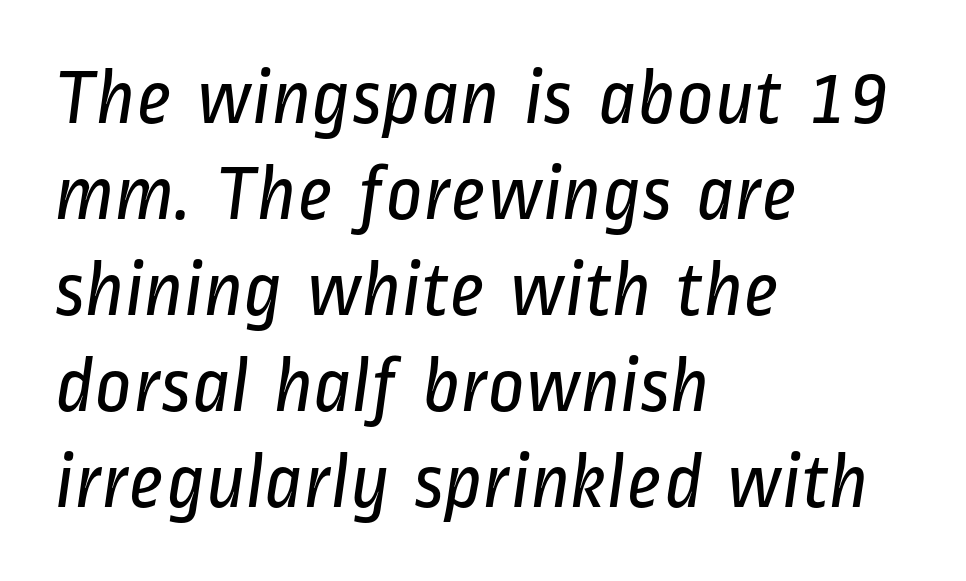
Think of a printed novel: that variable character pitch is what you see here. No letter is thick-stroked: the sample isn't bold. The foot of each line stays bare and open. To sum up the face: it is a sans, with no serifs.
